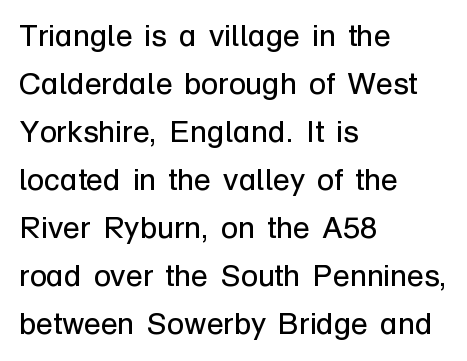
The foot of each line stays bare and open. Heft: none added — not bold. The passage shown is typed in a proportional face where columns would drift. The letters carry no serifs — their stems end cleanly without finishing strokes.
